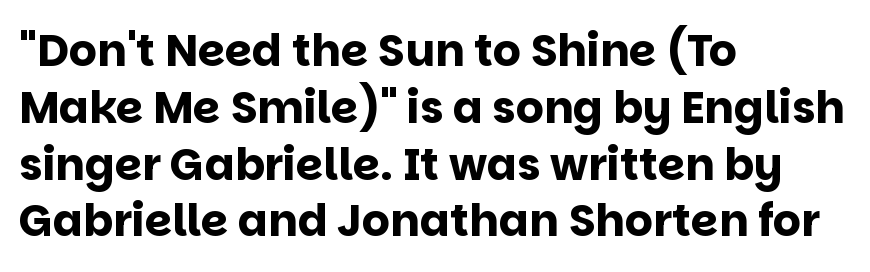
The typesetting leans heavy: a genuine bold. In terms of letterform style, serifs are entirely absent. The lettering stays uniformly vertical, giving the passage a roman look. The setting favours the left margin, as ordinary paragraphs usually do. The passage shown stacks its lines at a standard gap.
